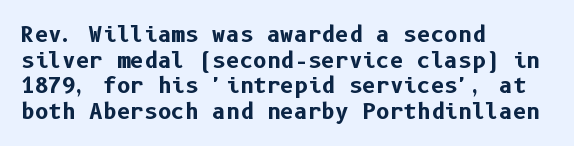
The image shows 21 px bold type, upright; set left-aligned, line spacing 1.22x, normal letter spacing, not underlined.
